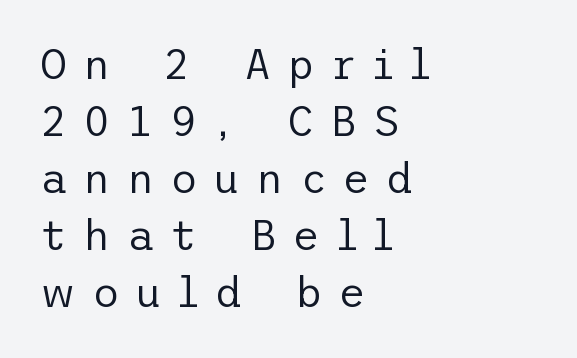
The image shows 42 px regular-weight sans-serif type, upright; set left-aligned, normal line spacing (1.36x), unusually wide letter spacing (+0.38 em), not underlined; low stroke contrast and a medium x-height.
